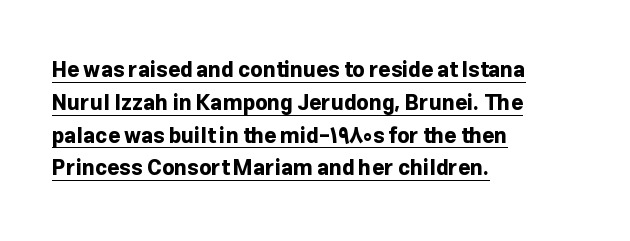
Q: Is the text bold? A: Yes.
Q: Is the text italic (slanted)? A: No, it is upright.
Q: Is the text underlined? A: Yes.
Q: How is the paragraph aligned? A: Left-aligned.
Q: Is the spacing between letters normal or unusually wide? A: Normal.
Q: Is the spacing between lines tight, normal or loose? A: Normal.
